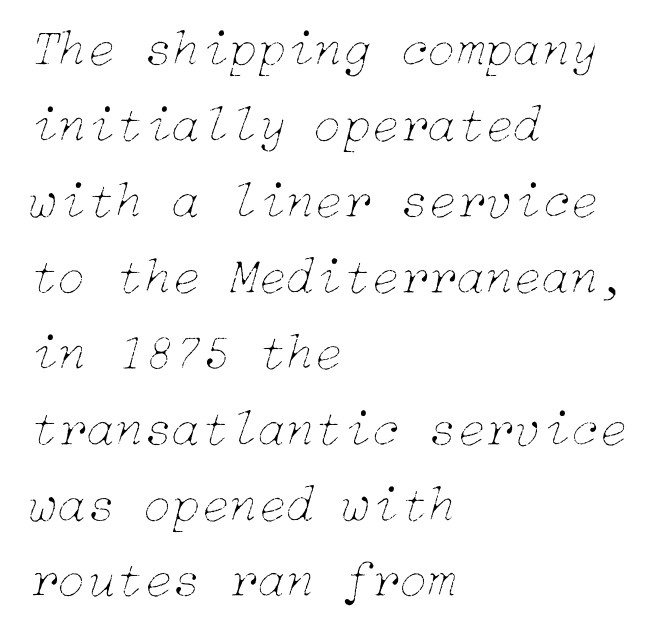
Q: Is the text bold? A: No.
Q: Is the text italic (slanted)? A: Yes, it leans right by about 15 degrees.
Q: Is the text underlined? A: No.
Q: How is the paragraph aligned? A: Left-aligned.
Q: Is the spacing between letters normal or unusually wide? A: Normal.
Q: Is the spacing between lines tight, normal or loose? A: Normal.
Q: Width (condensed, normal, or wide)? A: Normal.
Q: Stroke contrast? A: Low.
Q: x-height? A: Medium.
